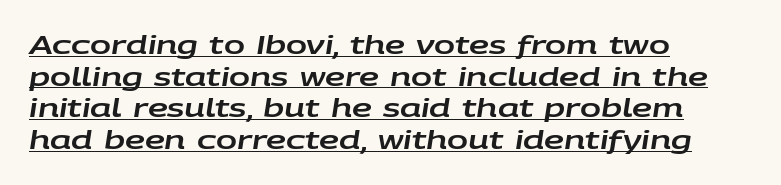
Q: Is the text italic (slanted)? A: Yes, it leans right by about 9 degrees.
Q: Is the text underlined? A: Yes.
Q: How is the paragraph aligned? A: Left-aligned.
Q: Is the spacing between letters normal or unusually wide? A: Normal.
Q: Is the spacing between lines tight, normal or loose? A: Normal.
